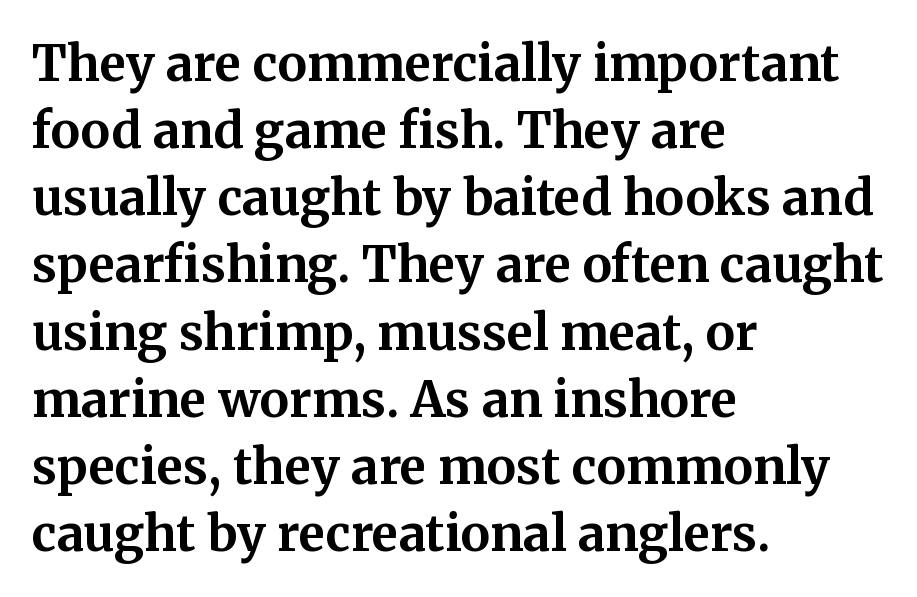
The image shows 49 px bold serif type, upright; set left-aligned, normal line spacing (1.37x), normal letter spacing, not underlined; medium stroke contrast and a medium x-height.
